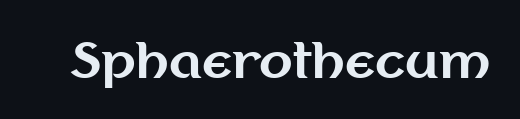
Descenders hang freely into open space. Do the letters lean? They stand straight. What weight is shown? A full bold with thick strokes. Font category for this specimen: sans-serif. Looks like regular typesetting: each glyph gets only the width it needs.
